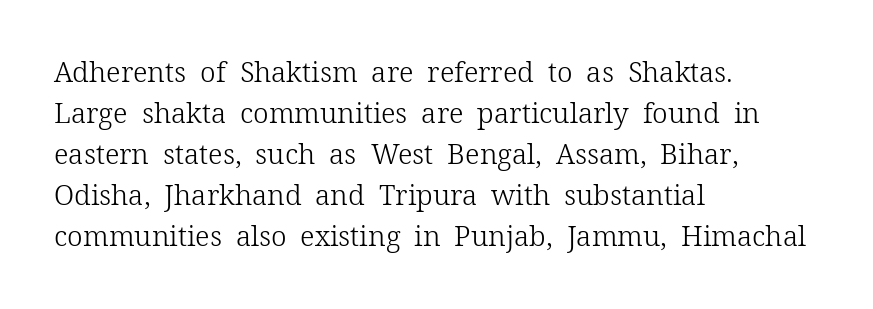
The image shows 28 px light serif type, upright; set left-aligned, normal line spacing (1.46x), normal letter spacing, not underlined; low stroke contrast and a medium x-height.
